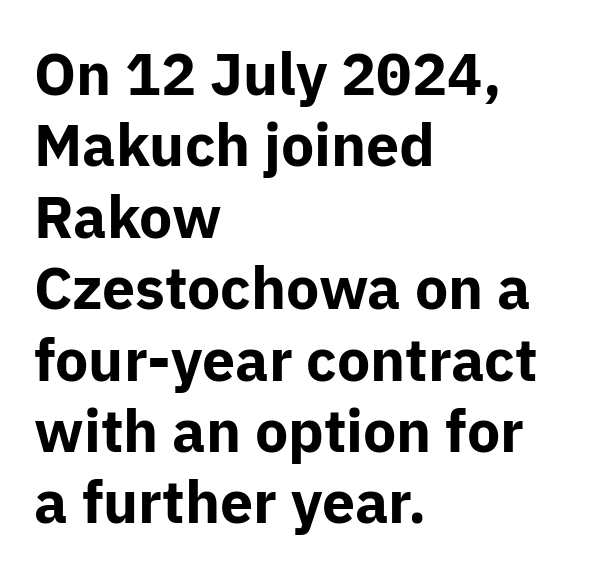
{"serif": "no", "italic": "no", "bold": "yes", "weight": "bold", "width": "normal", "stroke_contrast": "low", "x_height": "medium", "monospaced": "no", "underline": "no", "align": "left", "line_spacing_ratio": 1.21, "letter_spacing": "normal", "letter_spacing_em": 0.0, "glyph_px": 59}
